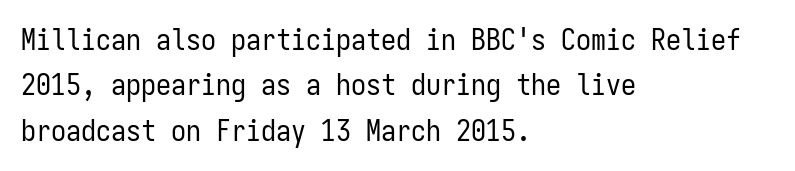
The image shows 30 px regular-weight, condensed sans-serif type, upright, monospaced; set left-aligned, normal line spacing (1.51x), normal letter spacing, not underlined; low stroke contrast and a medium x-height.
